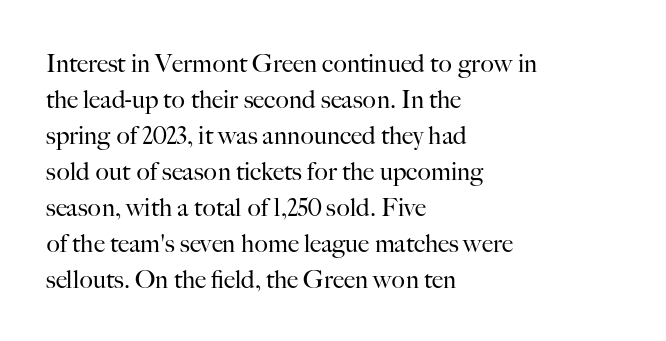
The rendering anchors every line to the left-hand side. Words appear dense and cohesive because spacing is normal. Does the leading feel generous? No, just average. A quiet, ordinary-to-light weight characterises the typeface.
